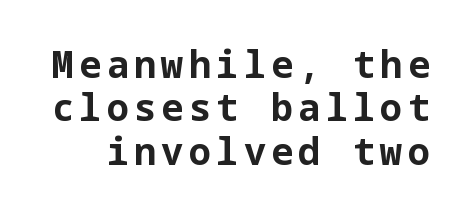
The image shows 37 px bold sans-serif type, upright; set line spacing 1.17x, not underlined; low stroke contrast and a medium x-height.
